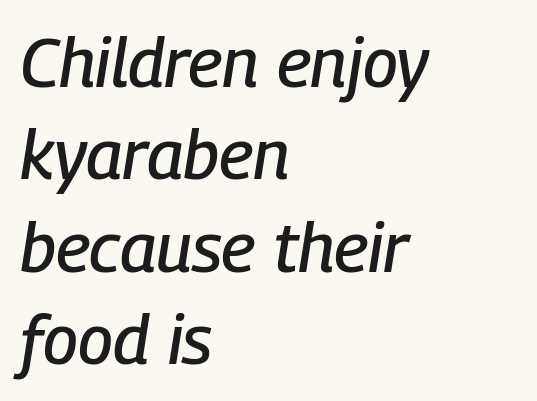
The image shows 69 px condensed type, italic (leaning right); set left-aligned, normal line spacing (1.34x), normal letter spacing, not underlined; low stroke contrast and a medium x-height.
